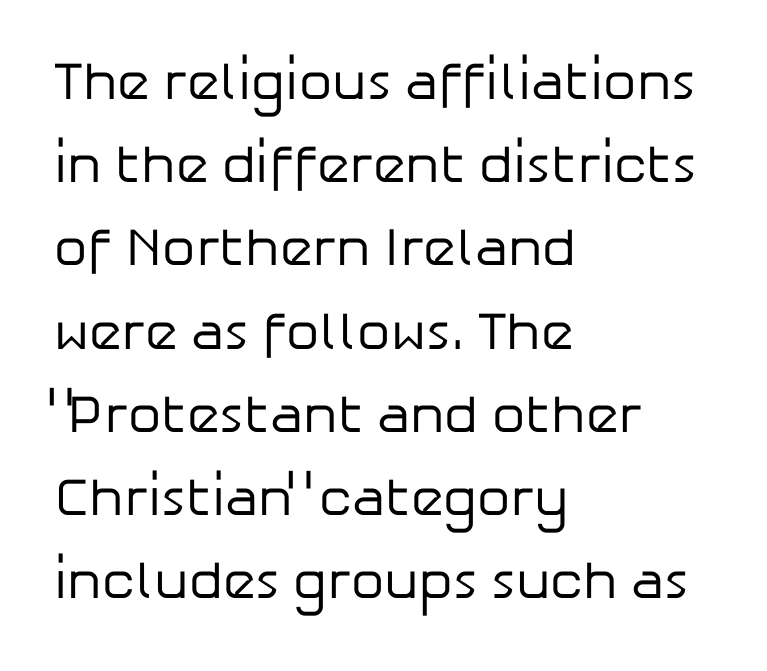
{"serif": "no", "italic": "no", "bold": "no", "weight": "regular", "width": "normal", "stroke_contrast": "low", "x_height": "medium", "monospaced": "no", "underline": "no", "align": "left", "line_spacing": "normal", "line_spacing_ratio": 1.57, "letter_spacing": "normal", "letter_spacing_em": 0.0, "glyph_px": 53}
